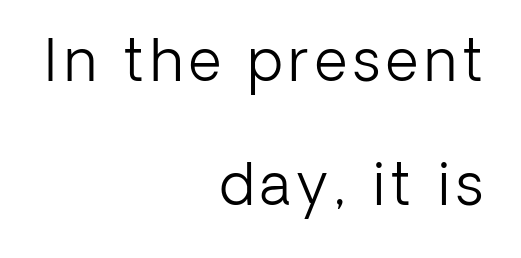
{"serif": "no", "italic": "no", "bold": "no", "weight": "light", "width": "normal", "stroke_contrast": "low", "x_height": "medium", "monospaced": "no", "underline": "no", "align": "right", "line_spacing": "loose", "line_spacing_ratio": 2.17, "glyph_px": 57}
